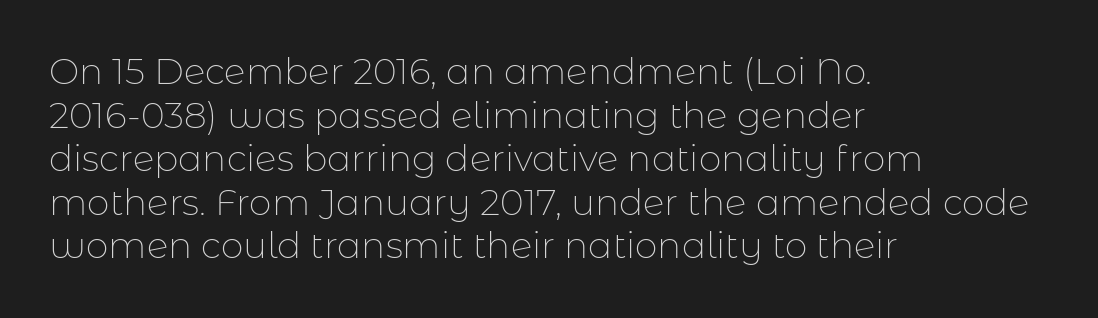
{"serif": "no", "italic": "no", "bold": "no", "weight": "thin", "width": "normal", "stroke_contrast": "low", "x_height": "medium", "monospaced": "no", "underline": "no", "align": "left", "line_spacing_ratio": 1.21, "letter_spacing": "normal", "letter_spacing_em": 0.0, "glyph_px": 36}
